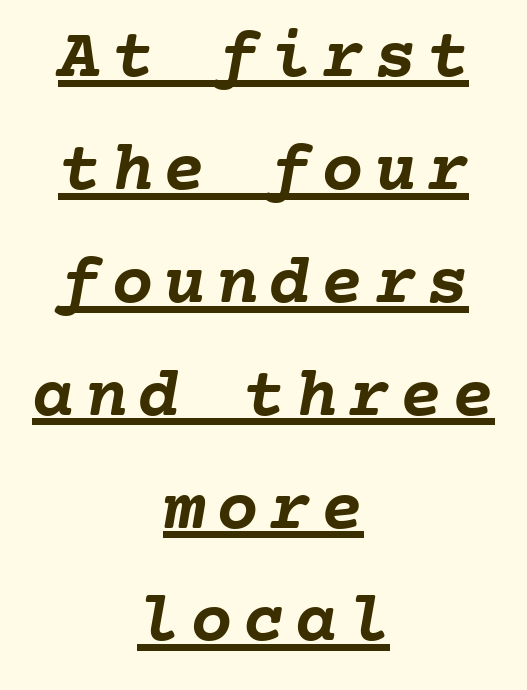
The image shows 71 px semibold type, monospaced; set centered, normal line spacing (1.59x), underlined; low stroke contrast and a medium x-height.
